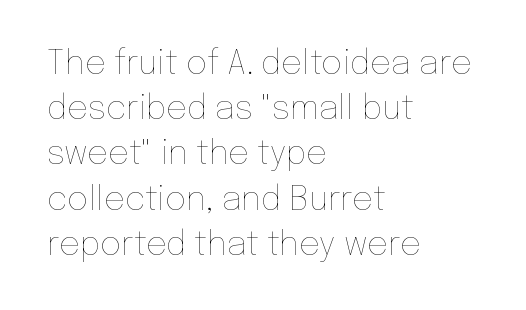
Q: Is the text bold? A: No.
Q: Is the text italic (slanted)? A: No, it is upright.
Q: Is the text underlined? A: No.
Q: How is the paragraph aligned? A: Left-aligned.
Q: Is the spacing between letters normal or unusually wide? A: Normal.
Q: Is the spacing between lines tight, normal or loose? A: Normal.
Q: Width (condensed, normal, or wide)? A: Normal.
Q: Stroke contrast? A: Low.
Q: x-height? A: Medium.
Q: Monospaced? A: No.
